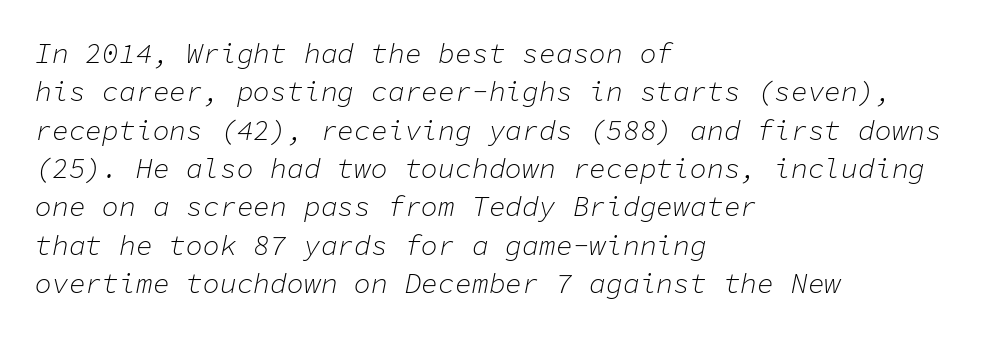
The image shows 28 px light type, italic (leaning right), monospaced; set left-aligned, normal line spacing (1.37x), normal letter spacing, not underlined; low stroke contrast and a medium x-height.
